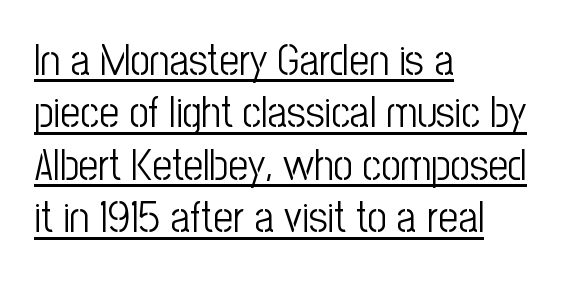
Q: Is the text bold? A: No.
Q: Is the text italic (slanted)? A: No, it is upright.
Q: Is the typeface a serif or a sans-serif typeface? A: Sans-serif.
Q: Is the text underlined? A: Yes.
Q: How is the paragraph aligned? A: Left-aligned.
Q: Is the spacing between letters normal or unusually wide? A: Normal.
Q: Width (condensed, normal, or wide)? A: Condensed.
Q: Stroke contrast? A: Low.
Q: x-height? A: Medium.
Q: Monospaced? A: No.
